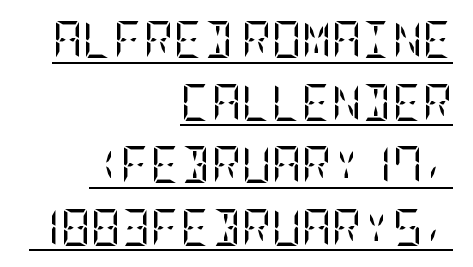
{"serif": "yes", "italic": "no", "bold": "no", "weight": "regular", "width": "condensed", "stroke_contrast": "low", "x_height": "large", "underline": "yes", "align": "right", "line_spacing": "normal", "line_spacing_ratio": 1.69, "letter_spacing": "normal", "letter_spacing_em": 0.0, "glyph_px": 37}
